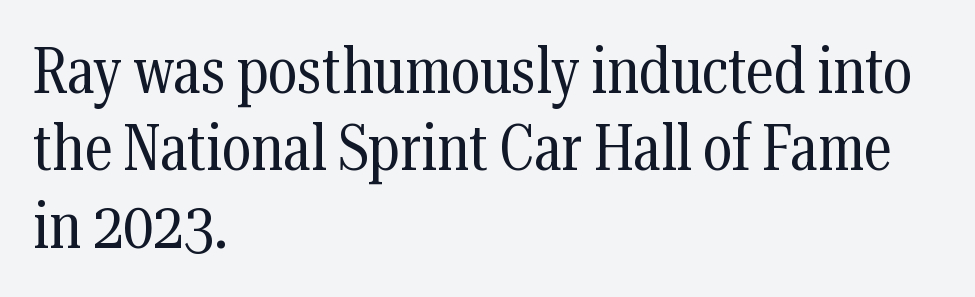
Notice how the stems are strictly vertical — no italics here. Regarding serifs, this sample has them. Is this a fixed-width face? No — the glyphs have proportional, varying widths. The setting favours the left margin, as ordinary paragraphs usually do. Tracking here is standard; glyphs follow each other at the usual distance. The foot of each line stays bare and open.
